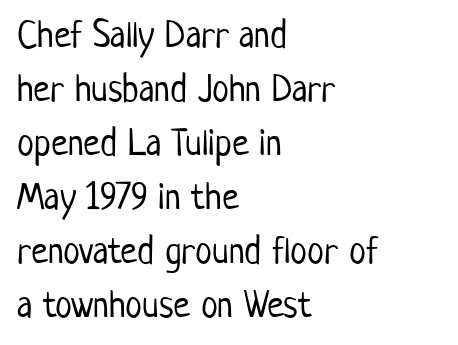
Q: Is the text bold? A: No.
Q: Is the text italic (slanted)? A: No, it is upright.
Q: Is the typeface a serif or a sans-serif typeface? A: Sans-serif.
Q: Is the text underlined? A: No.
Q: How is the paragraph aligned? A: Left-aligned.
Q: Is the spacing between letters normal or unusually wide? A: Normal.
Q: Is the spacing between lines tight, normal or loose? A: Normal.
Q: Width (condensed, normal, or wide)? A: Condensed.
Q: Stroke contrast? A: Low.
Q: x-height? A: Medium.
Q: Monospaced? A: No.
